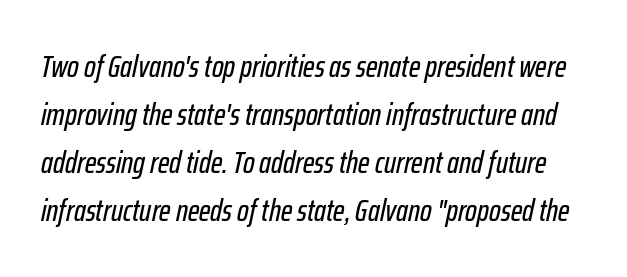
The foot of each line stays bare and open. Summary of vertical rhythm: regular, with standard interline spacing. Compared with typical body copy, the letter spacing here is the same. It's the slanting kind of type.
